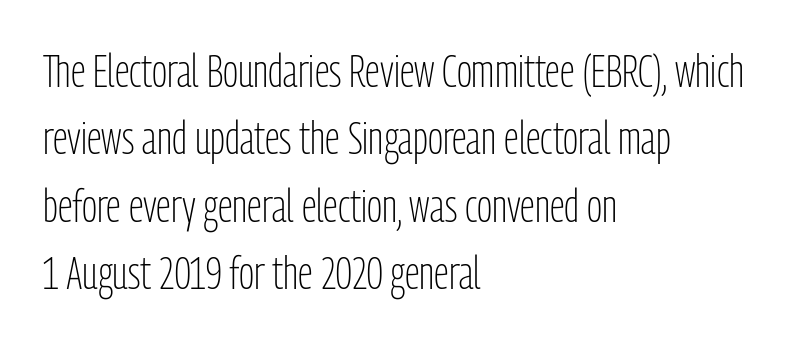
Beneath every word, the page is bare. The specimen reads as upright at a glance. The designer left line spacing at the default. You could call the tracking neutral — neither tight nor loose. Compared with a typical body face, this is equally light or lighter still.
